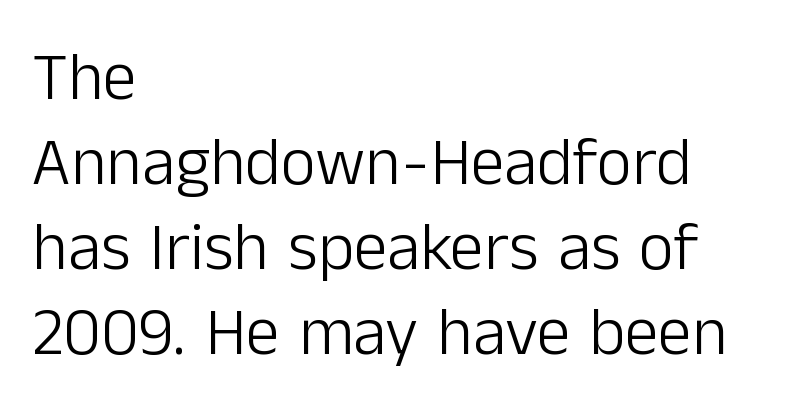
{"serif": "no", "italic": "no", "bold": "no", "weight": "light", "width": "normal", "stroke_contrast": "low", "x_height": "medium", "monospaced": "no", "underline": "no", "align": "left", "line_spacing": "normal", "line_spacing_ratio": 1.25, "letter_spacing": "normal", "letter_spacing_em": 0.0, "glyph_px": 68}
